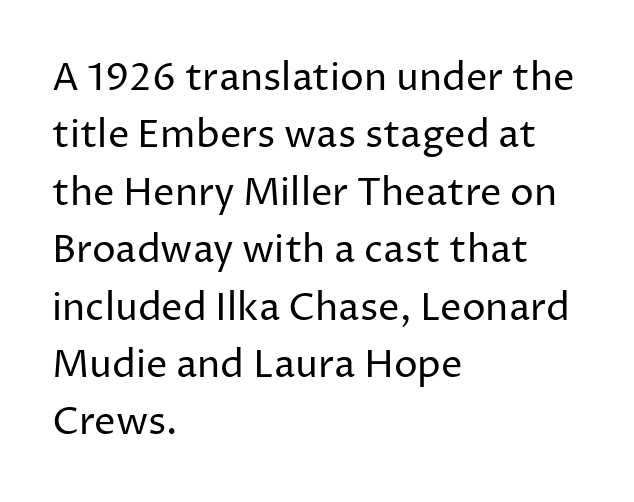
The image shows 38 px regular-weight sans-serif type, upright; set left-aligned, normal line spacing (1.51x), normal letter spacing, not underlined; low stroke contrast and a medium x-height.
